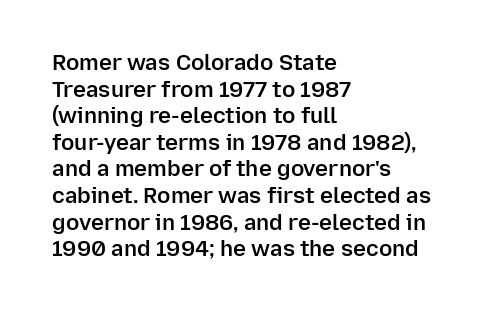
{"italic": "no", "bold": "semi", "underline": "no", "align": "left", "line_spacing_ratio": 1.21, "letter_spacing": "normal", "letter_spacing_em": 0.0, "glyph_px": 22}
